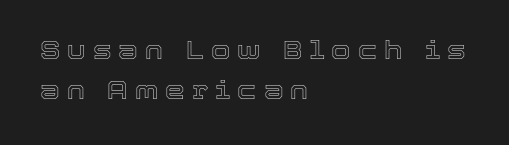
Successive baselines arrive at the customary interval. A typesetter would call this heavily tracked-out type. The specimen omits any rule beneath the text block's lines. Horizontally, the lines are justified to the leading edge only. Tall strokes in this sample are plumb rather than angled.
